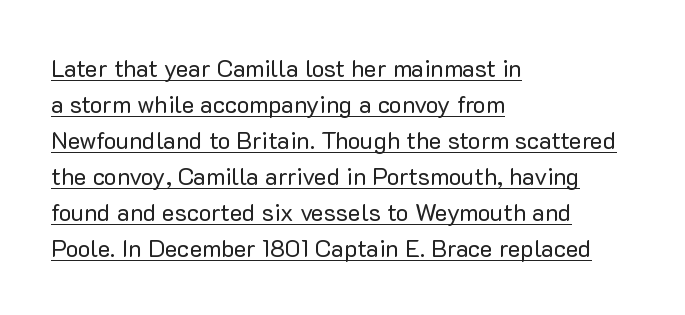
Q: Is the text bold? A: No.
Q: Is the text italic (slanted)? A: No, it is upright.
Q: Is the text underlined? A: Yes.
Q: How is the paragraph aligned? A: Left-aligned.
Q: Is the spacing between letters normal or unusually wide? A: Normal.
Q: Is the spacing between lines tight, normal or loose? A: Normal.
